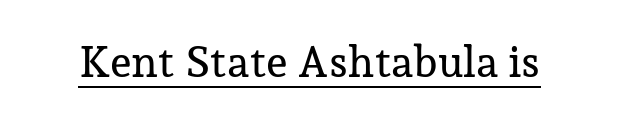
{"serif": "yes", "italic": "no", "width": "normal", "stroke_contrast": "low", "x_height": "medium", "monospaced": "no", "underline": "yes", "letter_spacing": "normal", "letter_spacing_em": 0.0, "glyph_px": 43}
